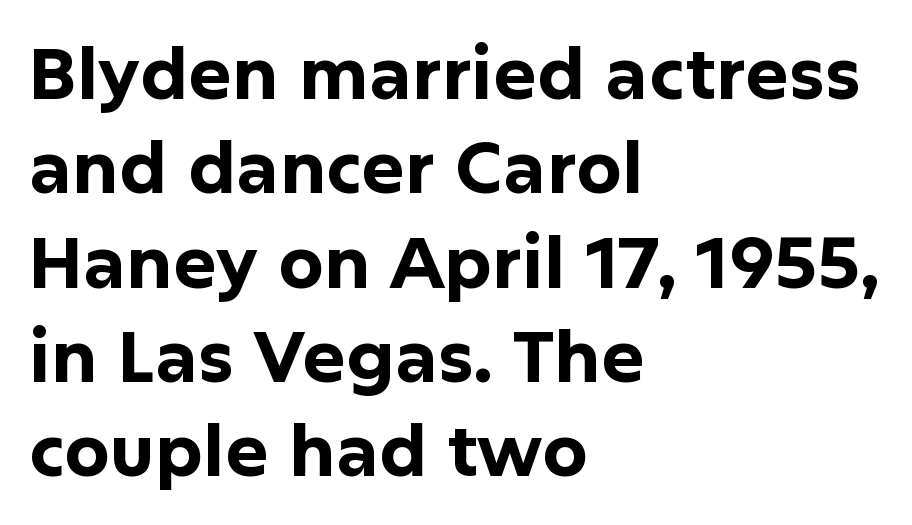
Successive baselines arrive at the customary interval. Each letter keeps its own natural width here, so spacing adapts to shape. The passage shown is emphatically bold. Ordinary non-slanted type is in use.
